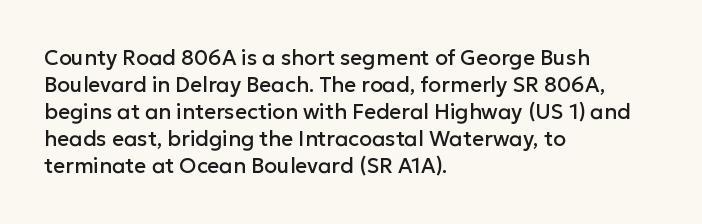
Q: Is the text italic (slanted)? A: No, it is upright.
Q: Is the text underlined? A: No.
Q: How is the paragraph aligned? A: Left-aligned.
Q: Is the spacing between letters normal or unusually wide? A: Normal.
Q: Is the spacing between lines tight, normal or loose? A: Normal.
